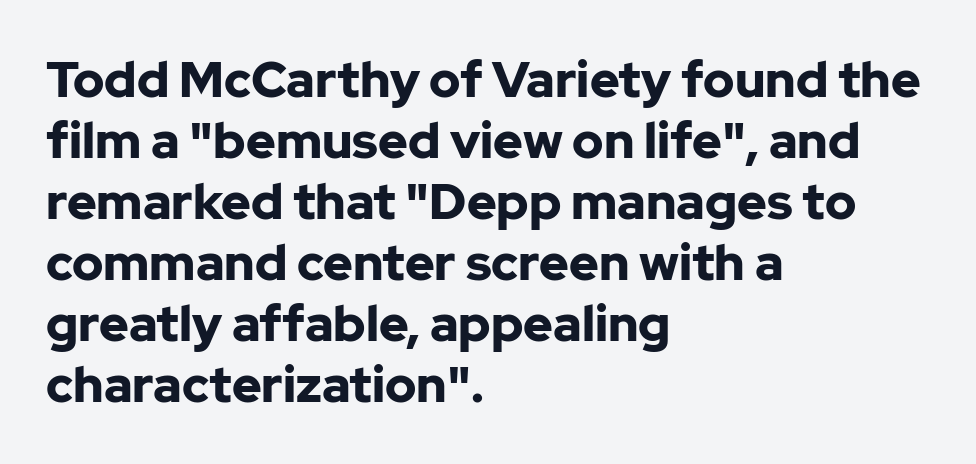
Beneath every word, the page is bare. Look at the bottom of the vertical strokes: they stop flat, with no serifs. The typography opts for an upright posture over an oblique one. Note the varied advance widths — an 'i' is clearly narrower than an 'm'. In CSS terms this would be text-align: left.
